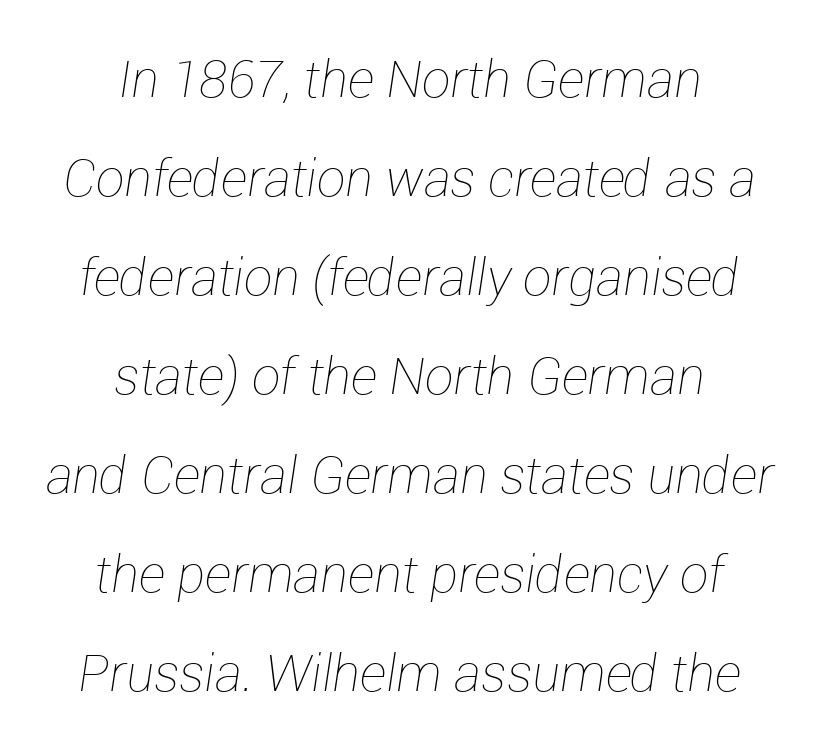
The specimen omits any rule beneath the text block's lines. Tracking value appears to be zero — textbook default spacing. Yep, that's italic — everything's leaning. You could fit nearly another row in the gap between these rows.
